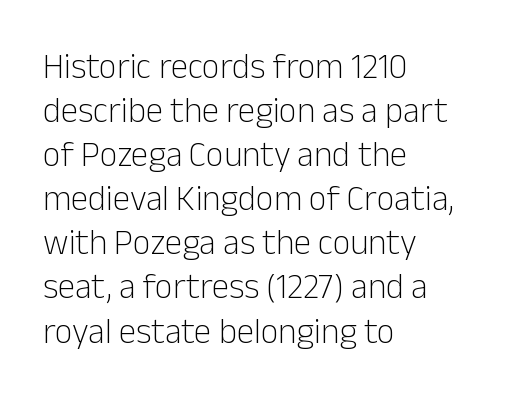
Unmarked baselines from the first word to the last. Is the type heavy? It reads as light-to-regular instead. This sample has the flowing, uneven cadence of proportional lettering. Students, observe: this is what conventionally led text looks like. Each line starts at the same left margin while the right side varies. I'd call this a sans setting — the letters go barefoot.
